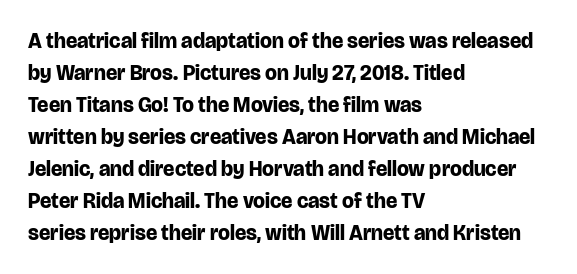
The type sits square on the baseline with zero lean. Summary of weight: heavy, a full bold. Interline gaps are of average width in this sample. The type is set solid horizontally, with unmodified tracking. Underline: absent.
